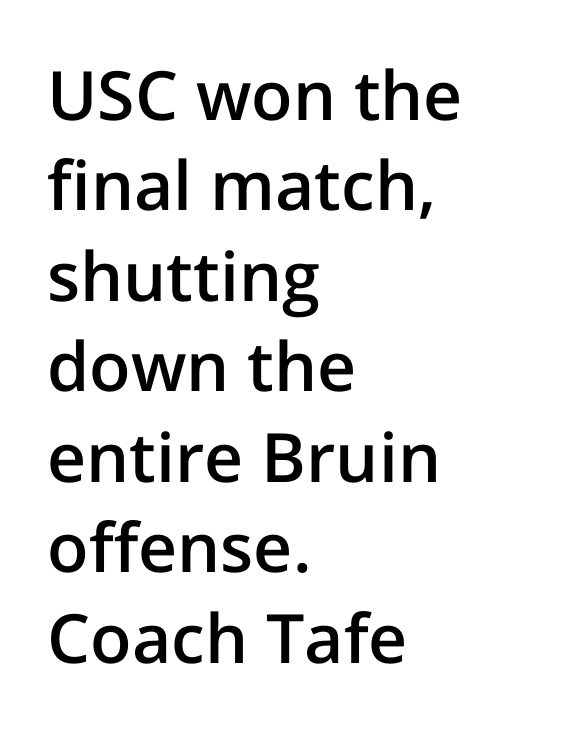
The image shows 68 px semibold sans-serif type, upright; set left-aligned, normal line spacing (1.33x), normal letter spacing, not underlined; low stroke contrast and a medium x-height.
